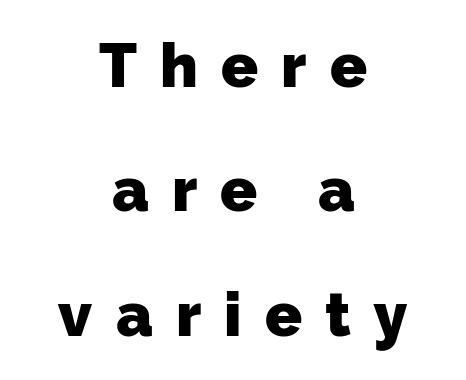
Proportional: the letters do not fall into vertical columns. Nothing sits at the stroke ends, so this counts as sans-serif. This rendering widens character spacing well past its baseline value. If you measured baseline to baseline, you'd find a long distance. Quick note: underline off.
